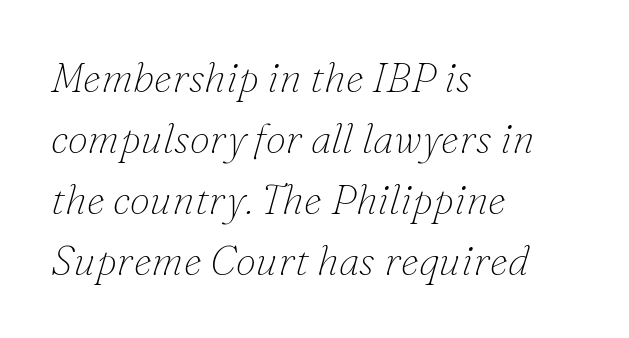
Q: Is the text bold? A: No.
Q: Is the text italic (slanted)? A: Yes, it leans right by about 16 degrees.
Q: Is the typeface a serif or a sans-serif typeface? A: Serif.
Q: Is the text underlined? A: No.
Q: How is the paragraph aligned? A: Left-aligned.
Q: Is the spacing between letters normal or unusually wide? A: Normal.
Q: Is the spacing between lines tight, normal or loose? A: Normal.
Q: Width (condensed, normal, or wide)? A: Normal.
Q: Stroke contrast? A: Low.
Q: x-height? A: Small.
Q: Monospaced? A: No.
